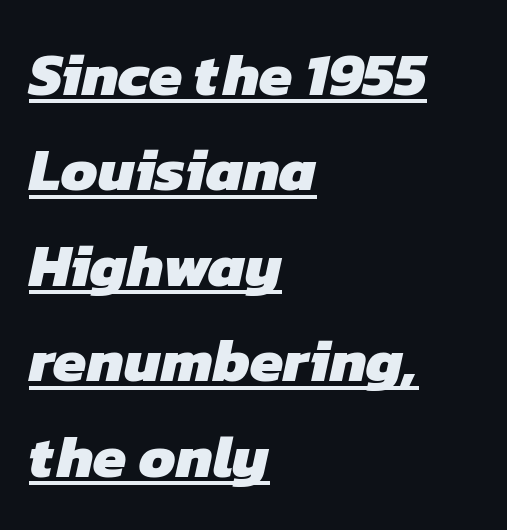
{"serif": "no", "bold": "yes", "weight": "heavy", "width": "normal", "stroke_contrast": "low", "x_height": "medium", "monospaced": "no", "underline": "yes", "align": "left", "line_spacing": "normal", "line_spacing_ratio": 1.59, "letter_spacing": "normal", "letter_spacing_em": 0.0, "glyph_px": 60}
